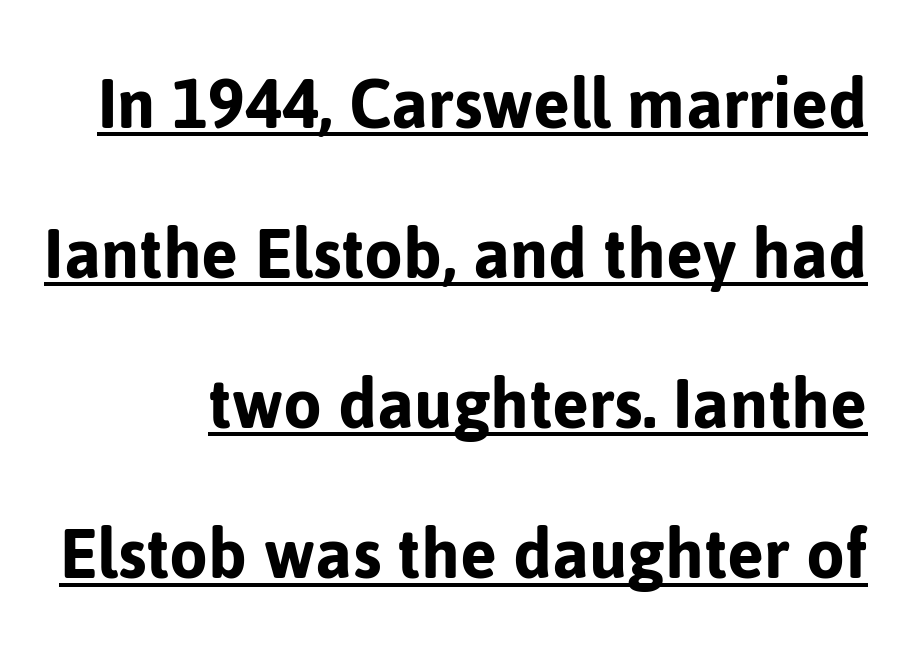
Each letter keeps its own natural width here, so spacing adapts to shape. Decoration check: the copy is underlined. What stands out about the letter spacing? Nothing — it is the standard amount. Posture: straight, roman, zero tilt.
